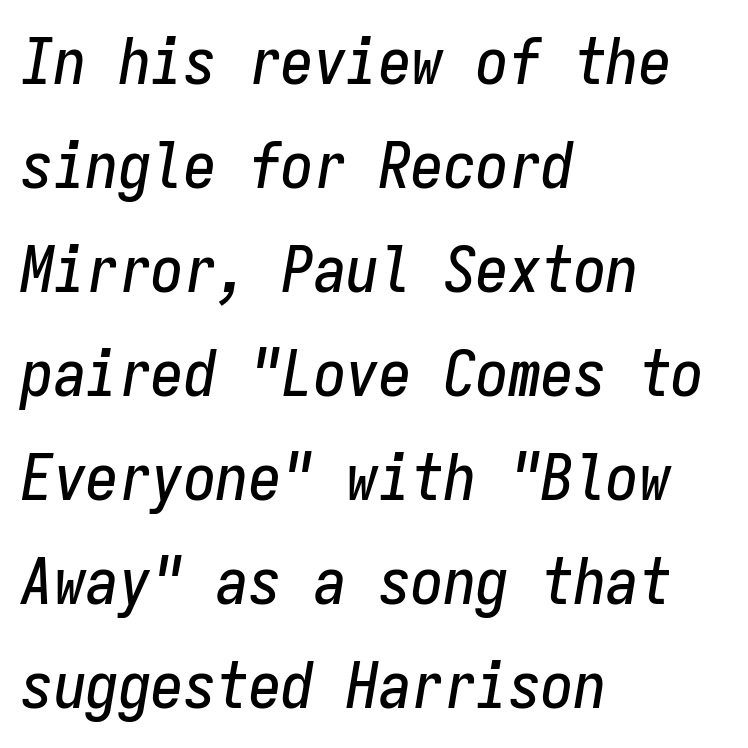
Note the uniform advance width — an 'i' takes as much space as an 'm'. This sample keeps an unexceptional amount of space between lines. You can tell it's italic because the verticals aren't actually vertical. There is no visible air inserted between adjacent glyphs. Nobody drew a line under any word here.
